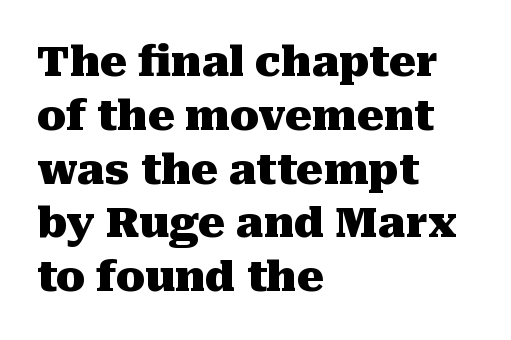
The typography opts for an upright posture over an oblique one. Baseline-to-baseline distance is the conventional proportion of letter height. A bare baseline throughout the passage. Each letter's strokes conclude with small projecting serifs. Compared with a centered layout, this one pins lines to the left instead. A dark, heavy texture on the line: the type is bold.
